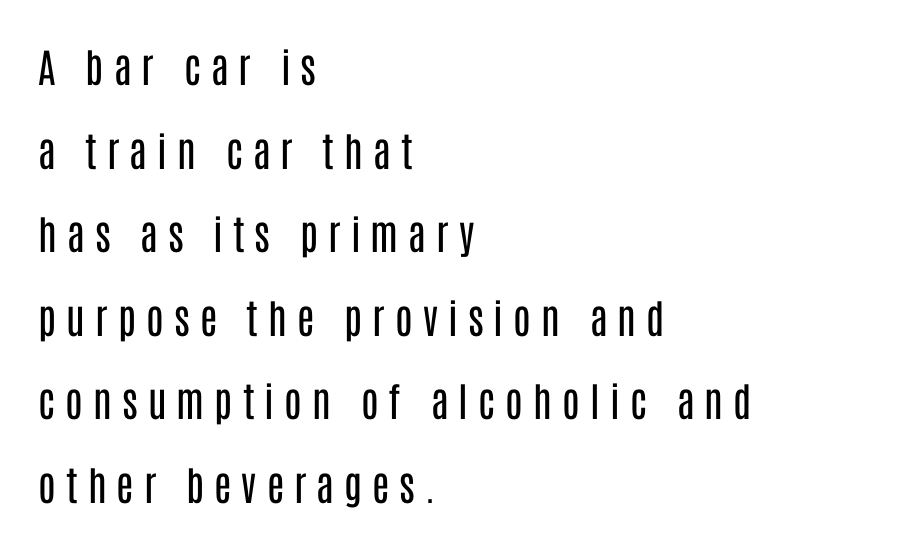
Q: Is the text bold? A: No.
Q: Is the text italic (slanted)? A: No, it is upright.
Q: Is the typeface a serif or a sans-serif typeface? A: Sans-serif.
Q: Is the text underlined? A: No.
Q: How is the paragraph aligned? A: Left-aligned.
Q: Is the spacing between letters normal or unusually wide? A: Unusually wide.
Q: Is the spacing between lines tight, normal or loose? A: Loose.
Q: Width (condensed, normal, or wide)? A: Condensed.
Q: Stroke contrast? A: Low.
Q: x-height? A: Large.
Q: Monospaced? A: No.
